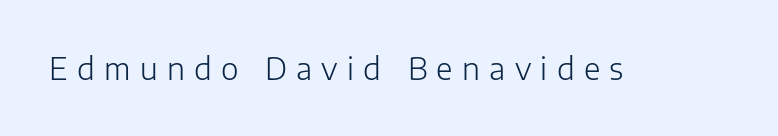
Q: Is the text bold? A: No.
Q: Is the text italic (slanted)? A: No, it is upright.
Q: Is the typeface a serif or a sans-serif typeface? A: Sans-serif.
Q: Is the text underlined? A: No.
Q: Is the spacing between letters normal or unusually wide? A: Unusually wide.
Q: Width (condensed, normal, or wide)? A: Normal.
Q: Stroke contrast? A: Low.
Q: x-height? A: Medium.
Q: Monospaced? A: No.
